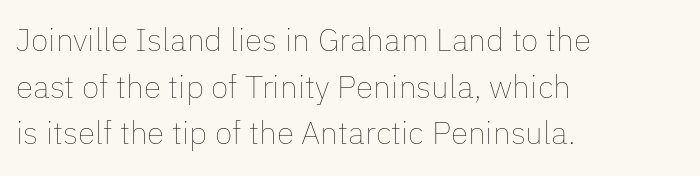
Q: Is the text bold? A: No.
Q: Is the text italic (slanted)? A: No, it is upright.
Q: Is the text underlined? A: No.
Q: How is the paragraph aligned? A: Left-aligned.
Q: Is the spacing between letters normal or unusually wide? A: Normal.
Q: Is the spacing between lines tight, normal or loose? A: Normal.
Q: Width (condensed, normal, or wide)? A: Normal.
Q: Stroke contrast? A: Low.
Q: x-height? A: Medium.
Q: Monospaced? A: No.
